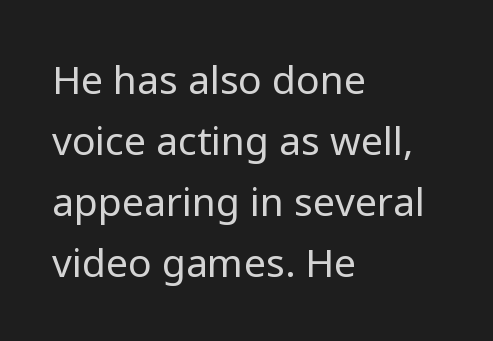
This rendering leaves character spacing at its baseline value. The compositor pushed each line to the left boundary. Check the space under the baseline: it is left empty. The weight would be labelled regular, book, light, or lighter still. Summary of vertical rhythm: regular, with standard interline spacing. Varying glyph widths throughout — classic text-font behaviour.
